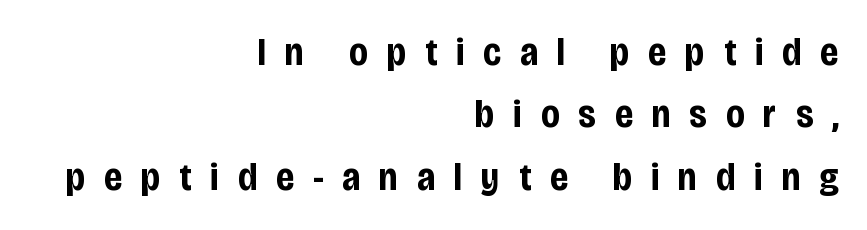
{"serif": "no", "italic": "no", "bold": "yes", "weight": "bold", "width": "condensed", "stroke_contrast": "low", "x_height": "large", "monospaced": "no", "underline": "no", "align": "right", "line_spacing": "normal", "line_spacing_ratio": 1.64, "letter_spacing": "wide", "letter_spacing_em": 0.5, "glyph_px": 38}
